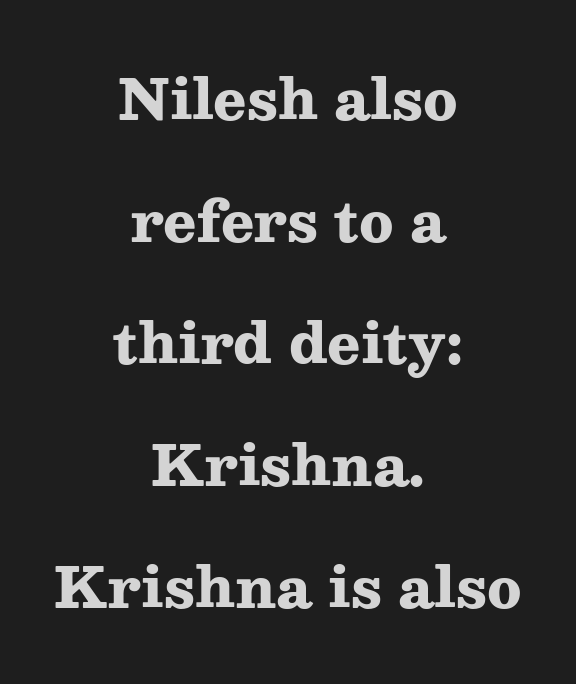
Q: Is the text bold? A: Yes.
Q: Is the text italic (slanted)? A: No, it is upright.
Q: Is the typeface a serif or a sans-serif typeface? A: Serif.
Q: Is the text underlined? A: No.
Q: How is the paragraph aligned? A: Centered.
Q: Is the spacing between letters normal or unusually wide? A: Normal.
Q: Is the spacing between lines tight, normal or loose? A: Loose.
Q: Width (condensed, normal, or wide)? A: Wide.
Q: Stroke contrast? A: Medium.
Q: x-height? A: Medium.
Q: Monospaced? A: No.
